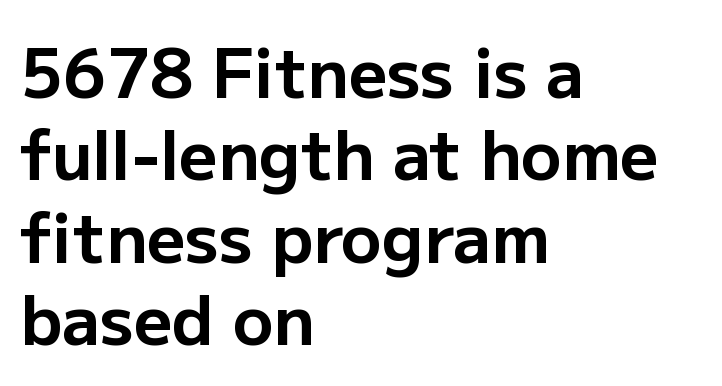
Q: Is the text bold? A: Yes.
Q: Is the text italic (slanted)? A: No, it is upright.
Q: Is the typeface a serif or a sans-serif typeface? A: Sans-serif.
Q: Is the text underlined? A: No.
Q: How is the paragraph aligned? A: Left-aligned.
Q: Is the spacing between letters normal or unusually wide? A: Normal.
Q: Width (condensed, normal, or wide)? A: Normal.
Q: Stroke contrast? A: Low.
Q: x-height? A: Medium.
Q: Monospaced? A: No.
